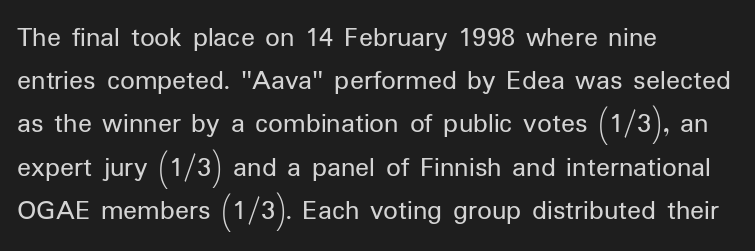
{"serif": "no", "italic": "no", "bold": "no", "weight": "regular", "width": "normal", "stroke_contrast": "low", "x_height": "medium", "monospaced": "no", "underline": "no", "align": "left", "line_spacing": "normal", "line_spacing_ratio": 1.49, "letter_spacing": "normal", "letter_spacing_em": 0.0, "glyph_px": 29}
